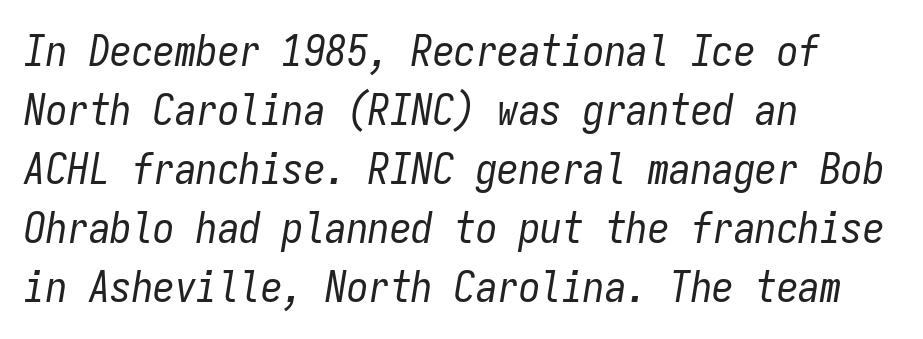
Q: Is the text bold? A: No.
Q: Is the text italic (slanted)? A: Yes, it leans right by about 9 degrees.
Q: Is the text underlined? A: No.
Q: How is the paragraph aligned? A: Left-aligned.
Q: Is the spacing between letters normal or unusually wide? A: Normal.
Q: Is the spacing between lines tight, normal or loose? A: Normal.
Q: Width (condensed, normal, or wide)? A: Condensed.
Q: Stroke contrast? A: Low.
Q: x-height? A: Medium.
Q: Monospaced? A: Yes.
